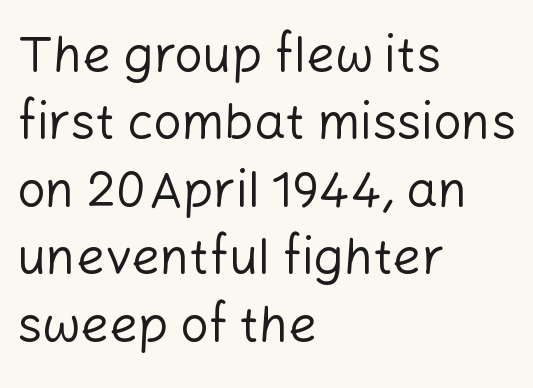
The rendering uses natural spacing where letterforms have individual widths. Heaviness? Minimal to ordinary, like unemphasized prose. Descender tails drop into unmarked territory. Nothing unusual about the tracking: characters are spaced as the font intends.
